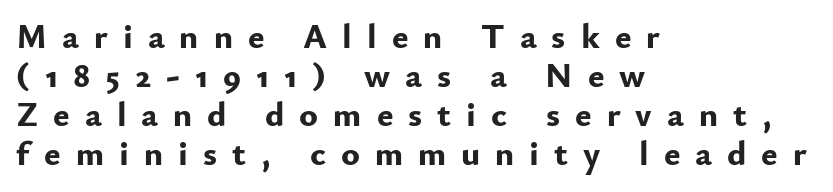
One glance says dense: line gaps are narrower than usual. The typeface chosen for these lines omits serifs. Leftover space on each line is placed entirely after the last word. The glyphs are unaccompanied by any horizontal stroke below them. Loose tracking; the words dissolve into strings of separated letters. These lines are rendered in a variable-pitch font.
